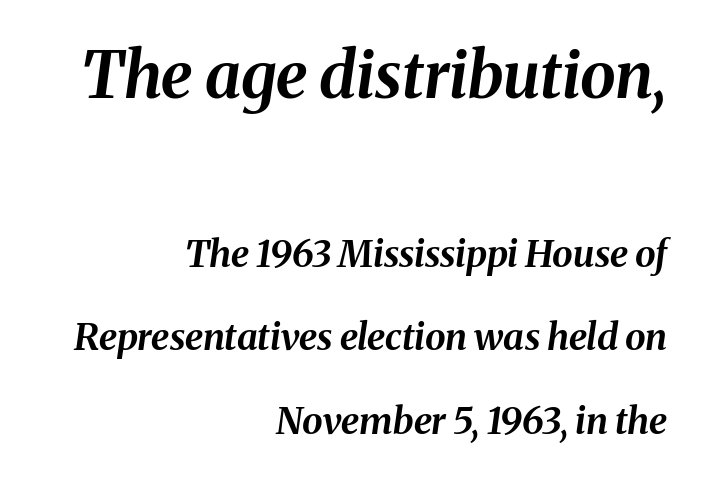
Type without underlining. Where is the straight margin? On the right. Note the varied advance widths — an 'i' is clearly narrower than an 'm'. On the weight axis this lands at bold, roughly 700.
